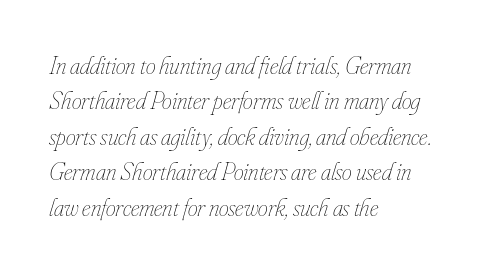
No extra ink here — the face is not bold. The face used here is rendered with its standard letterfit. Teacher's note: observe the even left margin — that is flush-left alignment. The face used here has a pronounced slope to its letters. Check the space under the baseline: it is left empty.
